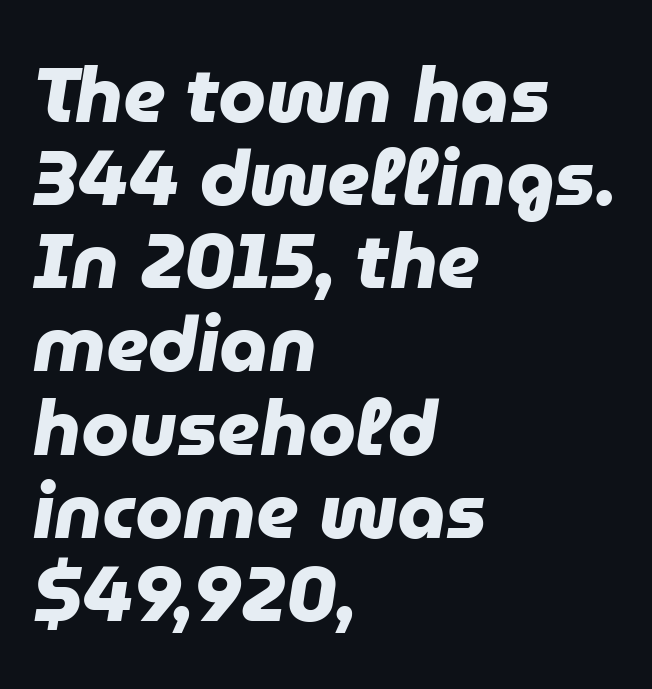
Each row of text sits above clean, open space. The font family rendered here belongs to the sans-serif group. Spacing verdict: proportional, widths tailored to each character. The letters sit at their default tracking, neither squeezed nor spread. Chunky letters — that's bold for sure. Baseline-to-baseline distance is barely more than the letter height.
